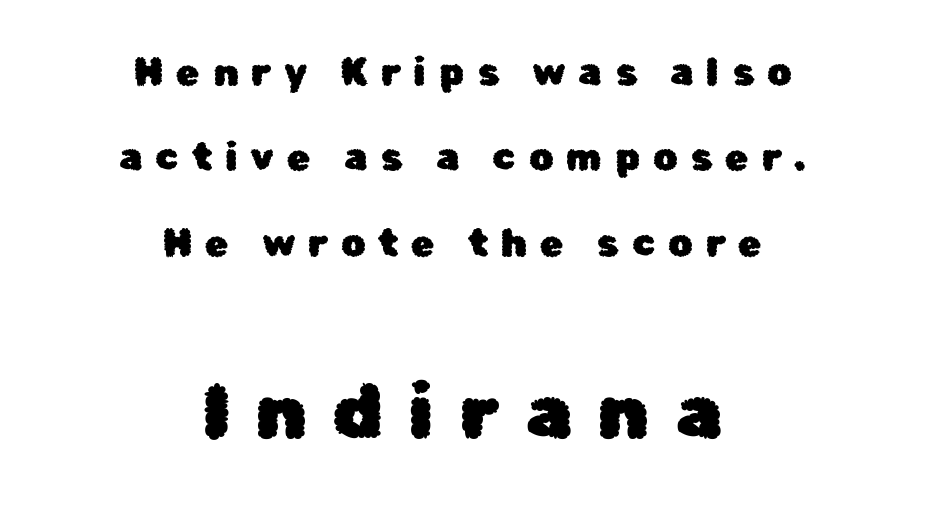
Bare-footed words on every line. Each letter's strokes conclude bluntly, with no projecting serifs. This layout puts the modest block above and the oversized block below. Character widths vary here, with narrow letters taking less room than wide ones. The rendering uses a large line-height, opening up the rows. Each line is balanced around a shared central axis.
